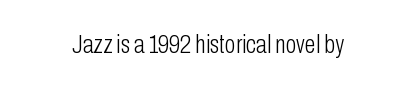
The rendering keeps characters at their native spacing. The font sits on the lighter half of the weight spectrum, regular included. Quick note: underline off. Is there any slant? The stems are plumb.
